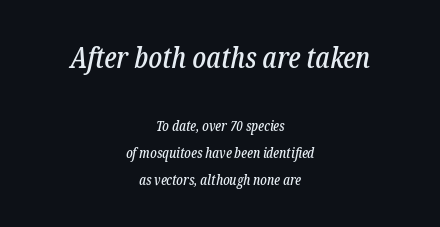
The image shows 29 px condensed serif type, italic (leaning right); set centered, loose line spacing (1.92x), normal letter spacing, not underlined; the first (top) block is 2.07x larger; low stroke contrast and a medium x-height.
